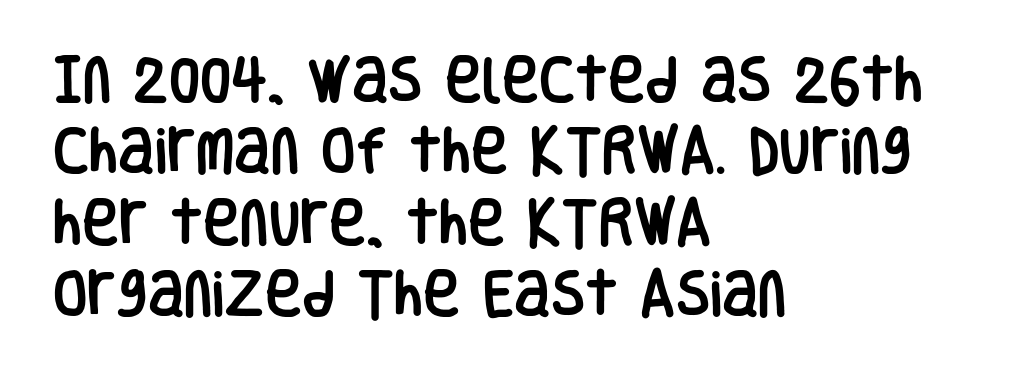
Q: Is the text italic (slanted)? A: No, it is upright.
Q: Is the typeface a serif or a sans-serif typeface? A: Sans-serif.
Q: Is the text underlined? A: No.
Q: How is the paragraph aligned? A: Left-aligned.
Q: Is the spacing between letters normal or unusually wide? A: Normal.
Q: Is the spacing between lines tight, normal or loose? A: Normal.
Q: Width (condensed, normal, or wide)? A: Condensed.
Q: Stroke contrast? A: Low.
Q: x-height? A: Large.
Q: Monospaced? A: No.
